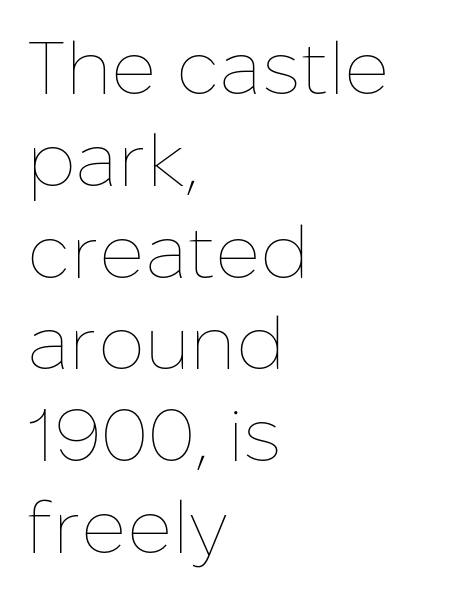
{"italic": "no", "bold": "no", "weight": "thin", "width": "normal", "stroke_contrast": "low", "x_height": "medium", "monospaced": "no", "underline": "no", "align": "left", "line_spacing_ratio": 1.24, "letter_spacing": "normal", "letter_spacing_em": 0.0, "glyph_px": 74}
